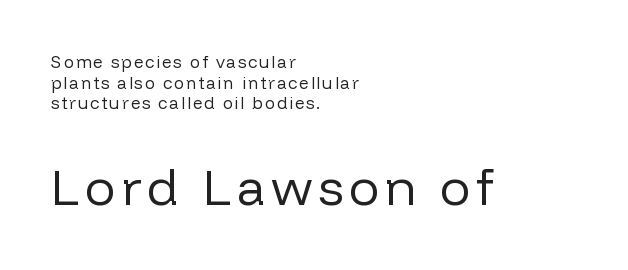
Q: Is the text bold? A: No.
Q: Is the text italic (slanted)? A: No, it is upright.
Q: Is the typeface a serif or a sans-serif typeface? A: Sans-serif.
Q: Is the text underlined? A: No.
Q: How is the paragraph aligned? A: Left-aligned.
Q: Which block of text is set in a larger size, the first (top) or the second (bottom)? A: The second (bottom) one.
Q: Width (condensed, normal, or wide)? A: Normal.
Q: Stroke contrast? A: Low.
Q: x-height? A: Medium.
Q: Monospaced? A: No.
